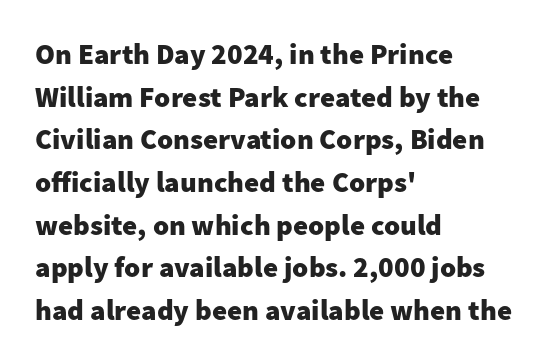
The image shows 29 px heavy sans-serif type, upright; set left-aligned, normal line spacing (1.47x), normal letter spacing, not underlined; low stroke contrast and a medium x-height.
